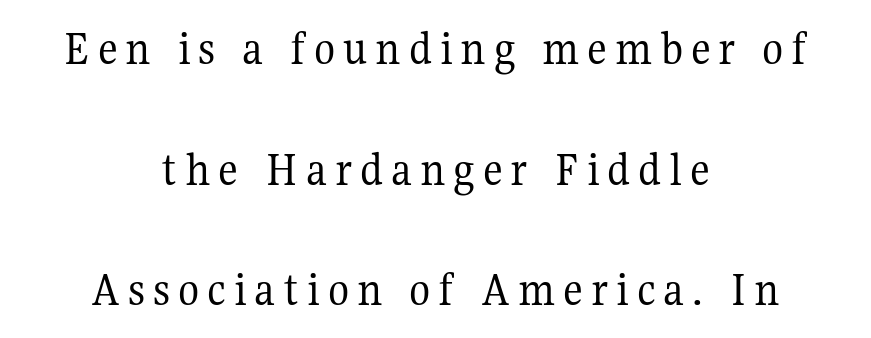
The image shows 49 px regular-weight serif type, upright; set centered, loose line spacing (2.46x), not underlined; medium stroke contrast and a medium x-height.
